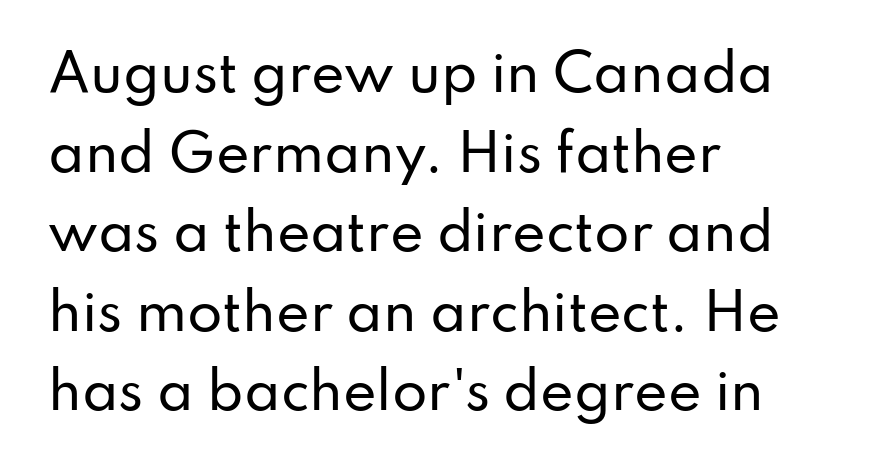
Q: Is the text italic (slanted)? A: No, it is upright.
Q: Is the typeface a serif or a sans-serif typeface? A: Sans-serif.
Q: Is the text underlined? A: No.
Q: How is the paragraph aligned? A: Left-aligned.
Q: Is the spacing between letters normal or unusually wide? A: Normal.
Q: Is the spacing between lines tight, normal or loose? A: Normal.
Q: Width (condensed, normal, or wide)? A: Normal.
Q: Stroke contrast? A: Low.
Q: x-height? A: Small.
Q: Monospaced? A: No.
